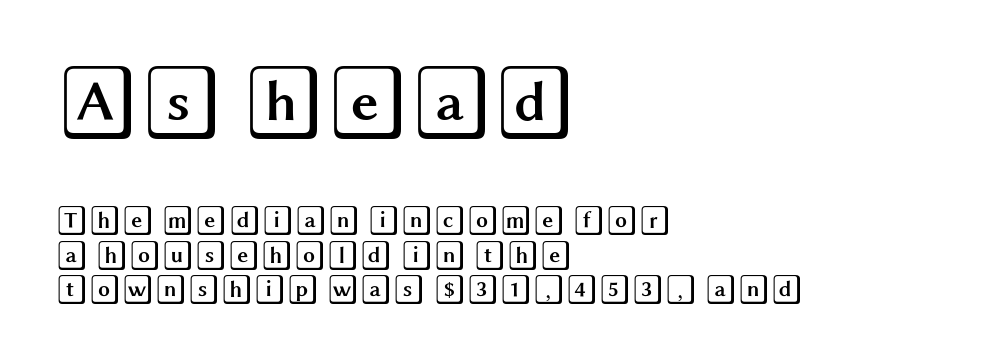
{"italic": "no", "width": "wide", "x_height": "large", "underline": "no", "align": "left", "line_spacing": "tight", "line_spacing_ratio": 1.14, "letter_spacing": "normal", "letter_spacing_em": 0.0, "larger_block": "first", "size_ratio": 2.53, "glyph_px": 76}
